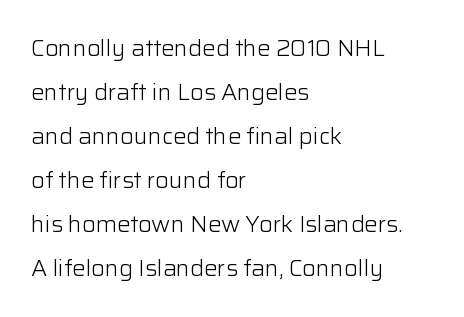
{"italic": "no", "bold": "no", "underline": "no", "align": "left", "line_spacing": "loose", "line_spacing_ratio": 2.0, "letter_spacing": "normal", "letter_spacing_em": 0.0, "glyph_px": 22}
